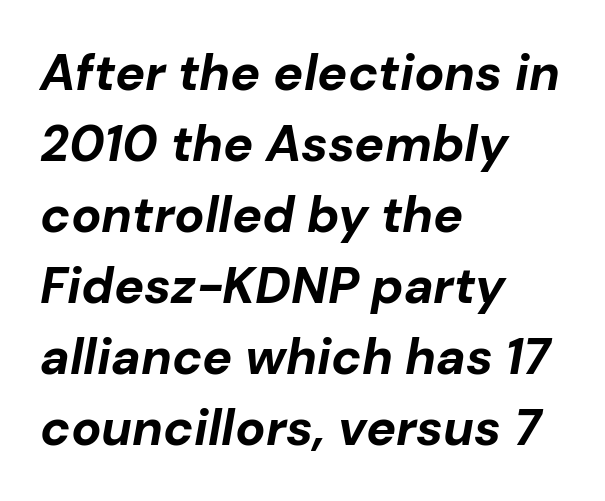
{"italic": "yes", "lean": "right", "slant_degrees": 10, "bold": "yes", "weight": "bold", "width": "normal", "stroke_contrast": "low", "x_height": "medium", "monospaced": "no", "underline": "no", "align": "left", "line_spacing": "normal", "line_spacing_ratio": 1.42, "letter_spacing": "normal", "letter_spacing_em": 0.0, "glyph_px": 50}
